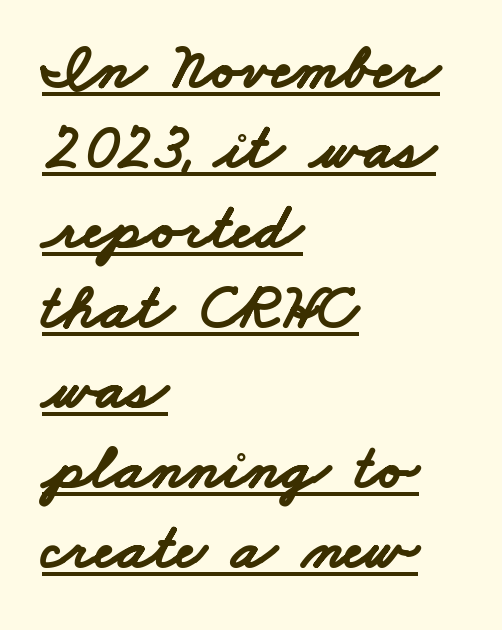
The image shows 65 px bold, wide sans-serif type; set left-aligned, line spacing 1.23x, normal letter spacing, underlined; low stroke contrast and a small x-height.
